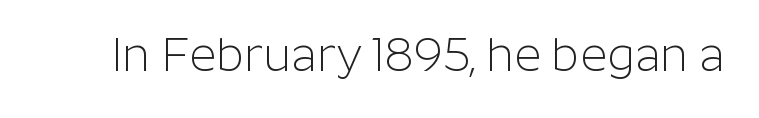
Q: Is the text bold? A: No.
Q: Is the text italic (slanted)? A: No, it is upright.
Q: Is the typeface a serif or a sans-serif typeface? A: Sans-serif.
Q: Is the text underlined? A: No.
Q: Is the spacing between letters normal or unusually wide? A: Normal.
Q: Width (condensed, normal, or wide)? A: Normal.
Q: Stroke contrast? A: Low.
Q: x-height? A: Medium.
Q: Monospaced? A: No.
